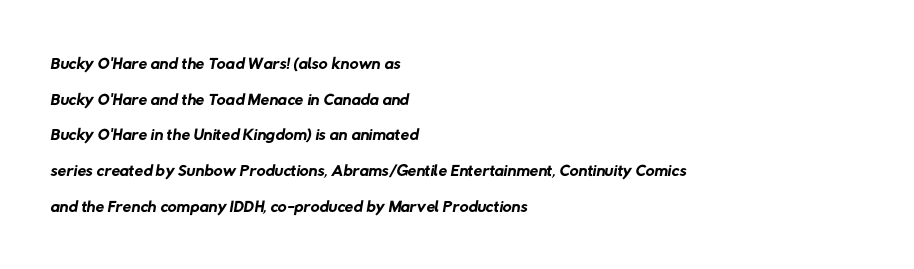
{"bold": "no", "underline": "no", "align": "left", "line_spacing": "normal", "line_spacing_ratio": 1.43, "letter_spacing": "normal", "letter_spacing_em": 0.0, "glyph_px": 25}
